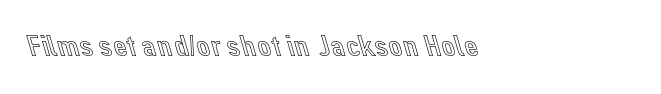
{"width": "normal", "x_height": "medium", "monospaced": "no", "underline": "no", "letter_spacing": "normal", "letter_spacing_em": 0.0, "glyph_px": 31}
